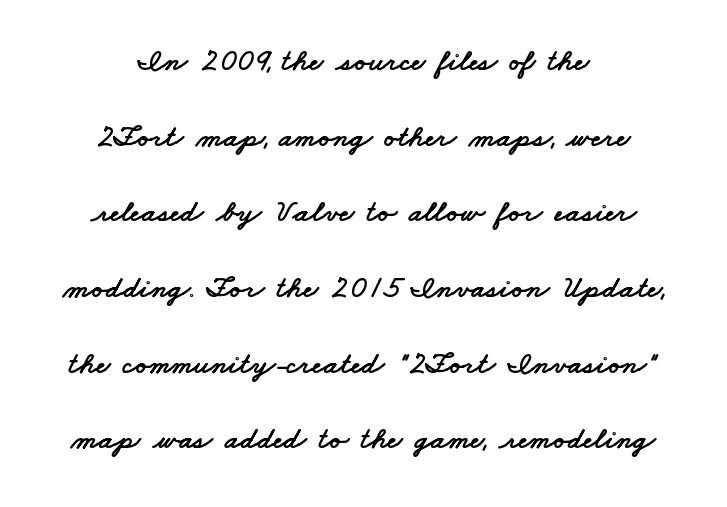
The image shows 31 px wide sans-serif type; set centered, loose line spacing (2.44x), normal letter spacing, not underlined; low stroke contrast and a small x-height.
